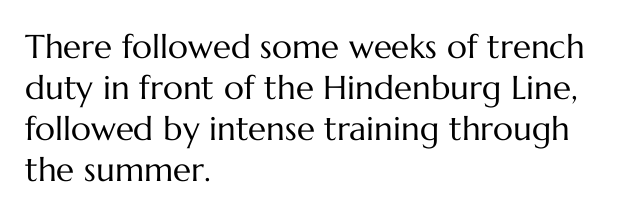
Q: Is the text bold? A: No.
Q: Is the text italic (slanted)? A: No, it is upright.
Q: Is the text underlined? A: No.
Q: How is the paragraph aligned? A: Left-aligned.
Q: Is the spacing between letters normal or unusually wide? A: Normal.
Q: Width (condensed, normal, or wide)? A: Normal.
Q: Stroke contrast? A: Medium.
Q: x-height? A: Medium.
Q: Monospaced? A: No.
